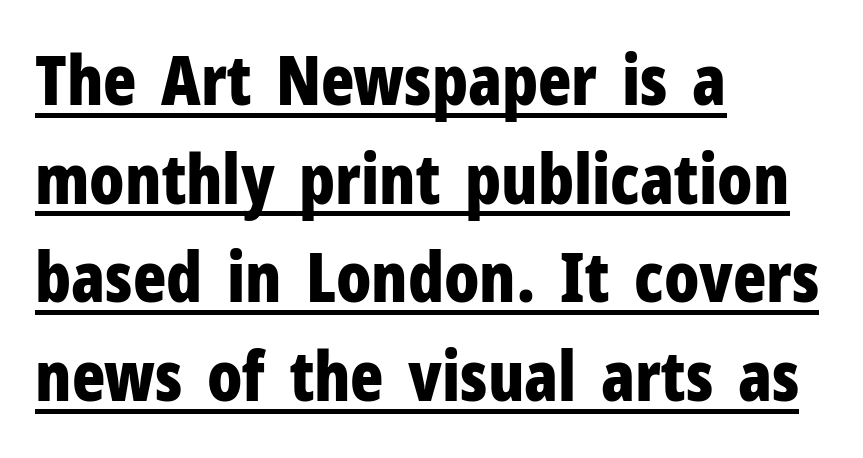
{"serif": "no", "italic": "no", "bold": "yes", "weight": "bold", "width": "condensed", "stroke_contrast": "low", "x_height": "medium", "monospaced": "no", "underline": "yes", "align": "left", "line_spacing": "normal", "line_spacing_ratio": 1.43, "letter_spacing": "normal", "letter_spacing_em": 0.0, "glyph_px": 69}
